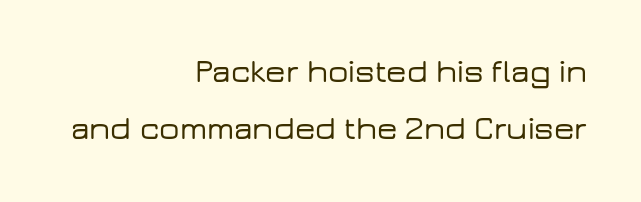
Q: Is the text italic (slanted)? A: No, it is upright.
Q: Is the typeface a serif or a sans-serif typeface? A: Sans-serif.
Q: Is the text underlined? A: No.
Q: How is the paragraph aligned? A: Right-aligned.
Q: Is the spacing between letters normal or unusually wide? A: Normal.
Q: Width (condensed, normal, or wide)? A: Wide.
Q: Stroke contrast? A: Low.
Q: x-height? A: Medium.
Q: Monospaced? A: No.
